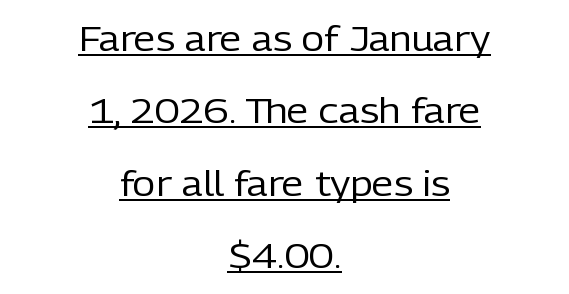
Q: Is the text bold? A: No.
Q: Is the text italic (slanted)? A: No, it is upright.
Q: Is the typeface a serif or a sans-serif typeface? A: Sans-serif.
Q: Is the text underlined? A: Yes.
Q: How is the paragraph aligned? A: Centered.
Q: Is the spacing between letters normal or unusually wide? A: Normal.
Q: Is the spacing between lines tight, normal or loose? A: Loose.
Q: Width (condensed, normal, or wide)? A: Normal.
Q: Stroke contrast? A: Low.
Q: x-height? A: Medium.
Q: Monospaced? A: No.
